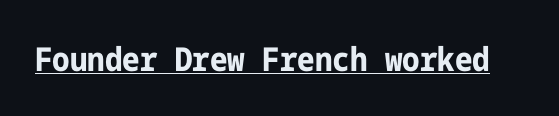
Q: Is the text bold? A: Yes.
Q: Is the text italic (slanted)? A: No, it is upright.
Q: Is the typeface a serif or a sans-serif typeface? A: Sans-serif.
Q: Is the text underlined? A: Yes.
Q: Is the spacing between letters normal or unusually wide? A: Normal.
Q: Width (condensed, normal, or wide)? A: Condensed.
Q: Stroke contrast? A: Low.
Q: x-height? A: Medium.
